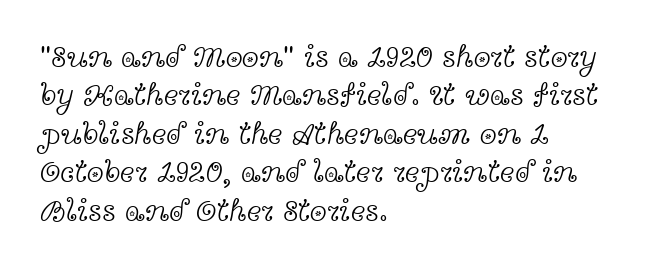
The image shows 31 px light, wide serif type; set left-aligned, line spacing 1.24x, normal letter spacing, not underlined; a medium x-height.
